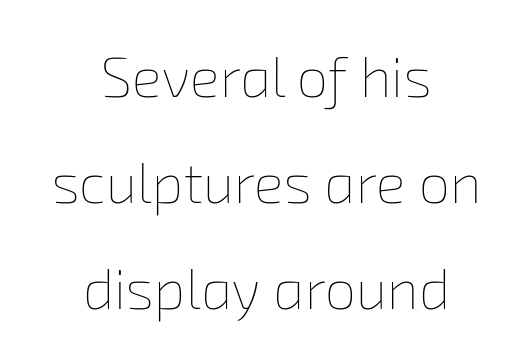
Q: Is the text bold? A: No.
Q: Is the text underlined? A: No.
Q: How is the paragraph aligned? A: Centered.
Q: Is the spacing between letters normal or unusually wide? A: Normal.
Q: Width (condensed, normal, or wide)? A: Normal.
Q: Stroke contrast? A: Low.
Q: x-height? A: Medium.
Q: Monospaced? A: No.
